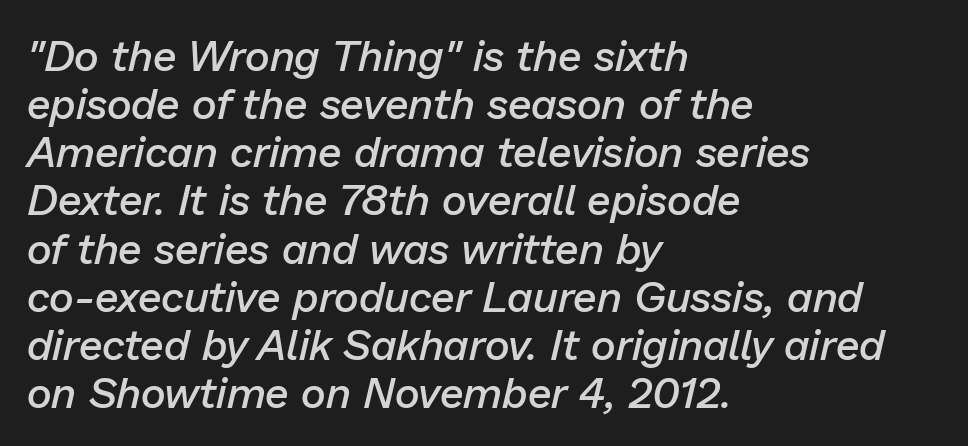
The image shows 43 px semibold type, italic (leaning right); set left-aligned, tight line spacing (1.12x), normal letter spacing, not underlined; low stroke contrast and a medium x-height.
